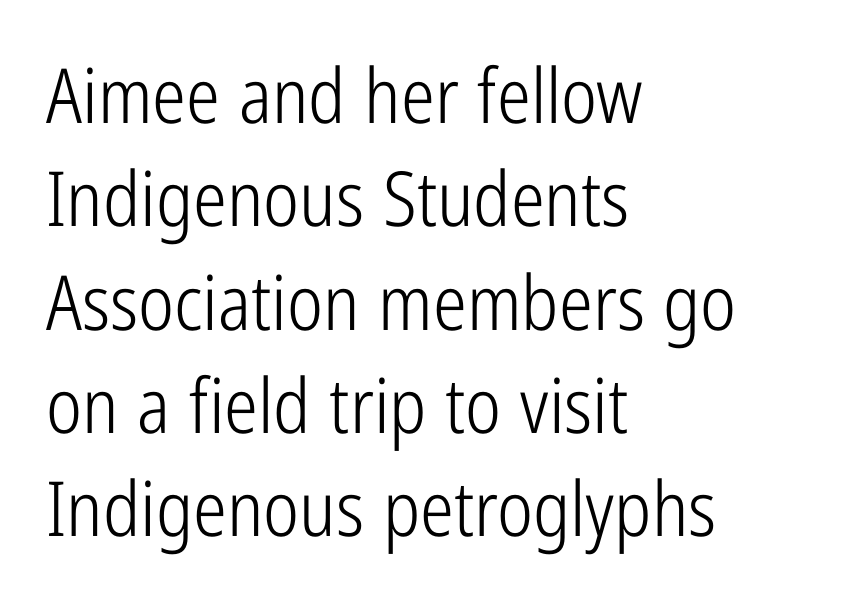
You could not count columns in this text — the font is proportionally spaced. Honestly, the row spacing looks completely unremarkable. Quick note: not italic, upright. Weight: in the light-to-regular range.
